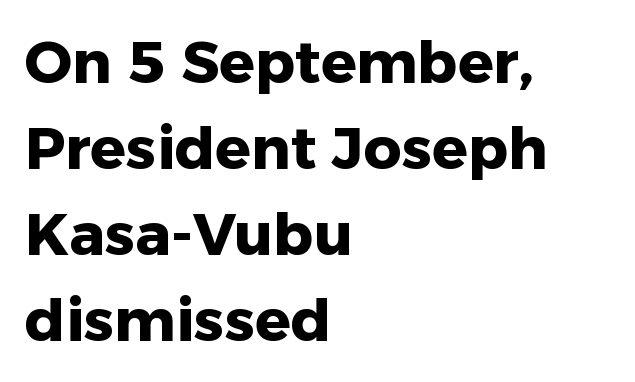
Q: Is the text bold? A: Yes.
Q: Is the text italic (slanted)? A: No, it is upright.
Q: Is the typeface a serif or a sans-serif typeface? A: Sans-serif.
Q: Is the text underlined? A: No.
Q: How is the paragraph aligned? A: Left-aligned.
Q: Is the spacing between letters normal or unusually wide? A: Normal.
Q: Is the spacing between lines tight, normal or loose? A: Normal.
Q: Width (condensed, normal, or wide)? A: Normal.
Q: Stroke contrast? A: Low.
Q: x-height? A: Medium.
Q: Monospaced? A: No.
